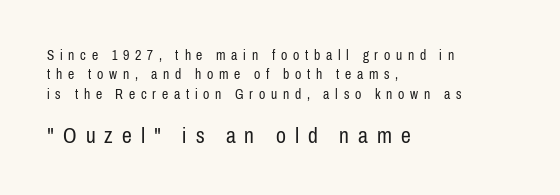
Q: Is the text bold? A: No.
Q: Is the text italic (slanted)? A: No, it is upright.
Q: Is the text underlined? A: No.
Q: How is the paragraph aligned? A: Left-aligned.
Q: Is the spacing between letters normal or unusually wide? A: Unusually wide.
Q: Is the spacing between lines tight, normal or loose? A: Normal.
Q: Which block of text is set in a larger size, the first (top) or the second (bottom)? A: The second (bottom) one.
